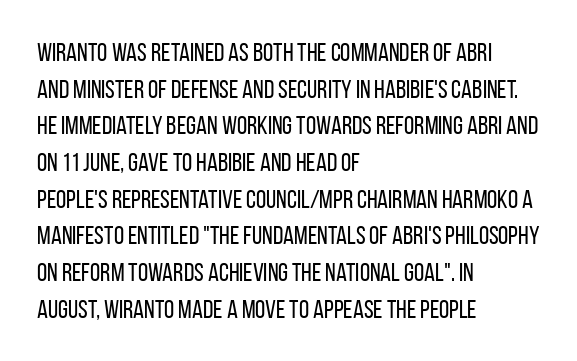
In CSS terms this would be text-align: left. The words here are not underlined. The font is comparable to plain body text, perhaps lighter. Every character sits straight up, as roman type does. The vertical gap from one line to the next is medium. Compared with typical body copy, the letter spacing here is the same.
